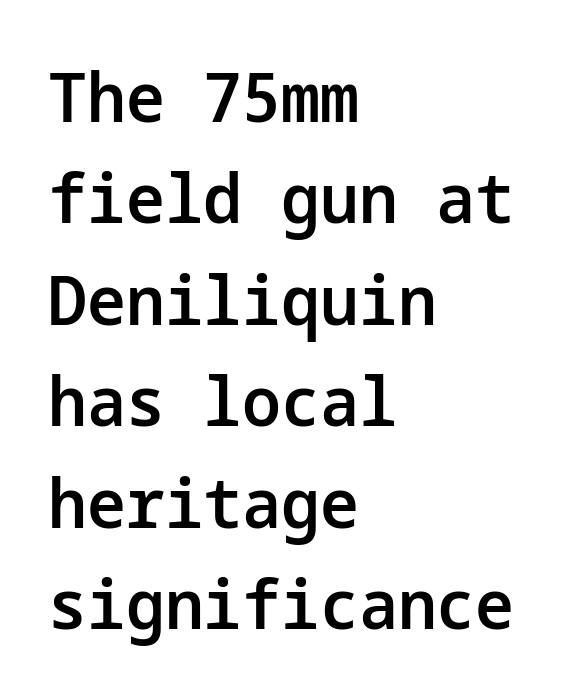
The image shows 69 px semibold sans-serif type, upright; set left-aligned, normal line spacing (1.47x), normal letter spacing, not underlined; low stroke contrast and a medium x-height.
